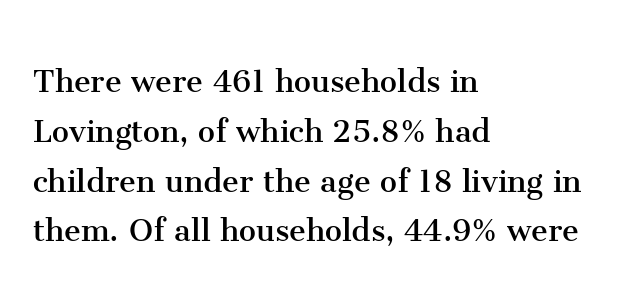
The image shows 38 px regular-weight serif type, upright; set left-aligned, normal line spacing (1.31x), normal letter spacing, not underlined; medium stroke contrast and a medium x-height.
